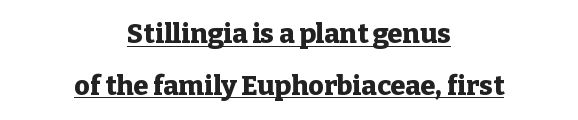
The image shows 27 px bold type, upright; set centered, loose line spacing (1.91x), normal letter spacing, underlined.
